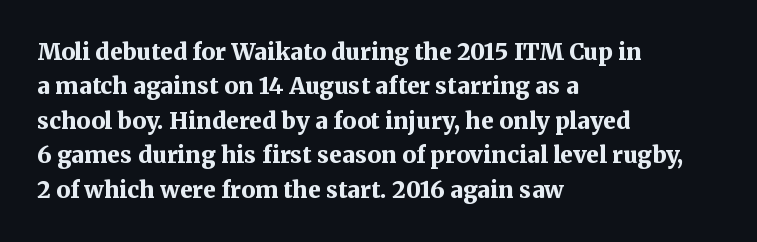
Q: Is the text bold? A: Yes.
Q: Is the text italic (slanted)? A: No, it is upright.
Q: Is the text underlined? A: No.
Q: How is the paragraph aligned? A: Left-aligned.
Q: Is the spacing between letters normal or unusually wide? A: Normal.
Q: Is the spacing between lines tight, normal or loose? A: Normal.
